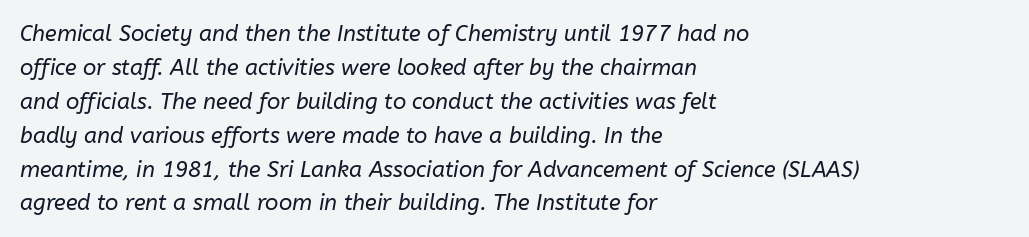
Spacing between characters is what you'd get straight out of the box. The vertical gap from one line to the next is medium. Posture: slanted. Leftover space on each line is placed entirely after the last word. Think standard paragraph weight, or any step lighter than that. The glyphs are unaccompanied by any horizontal stroke below them.
